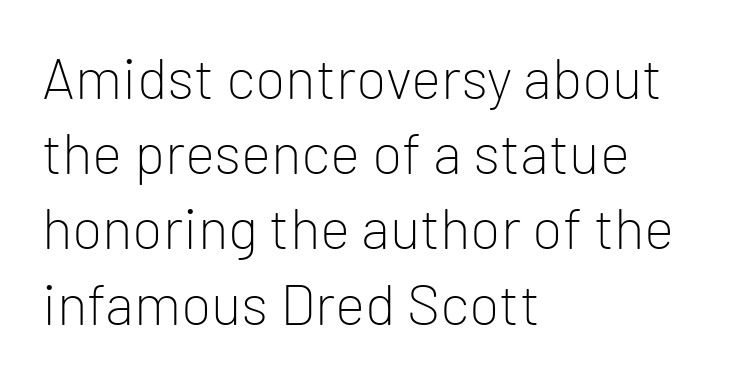
The image shows 57 px light sans-serif type, upright; set left-aligned, normal line spacing (1.32x), normal letter spacing, not underlined; low stroke contrast and a medium x-height.
